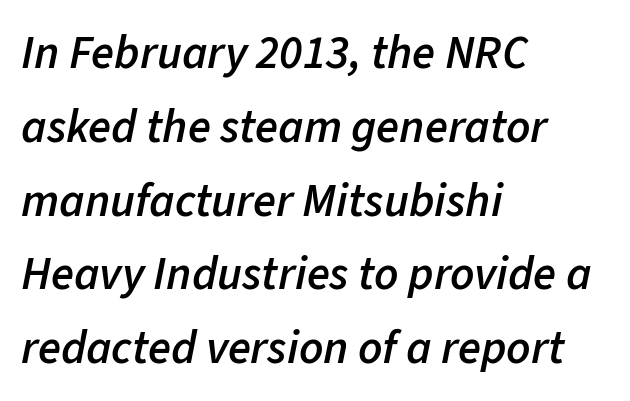
Rows of type keep a routine distance in the vertical direction. In terms of weight, the rendering is demibold, just under bold. Check under the words: just untouched page. You could not count columns in this text — the font is proportionally spaced.
